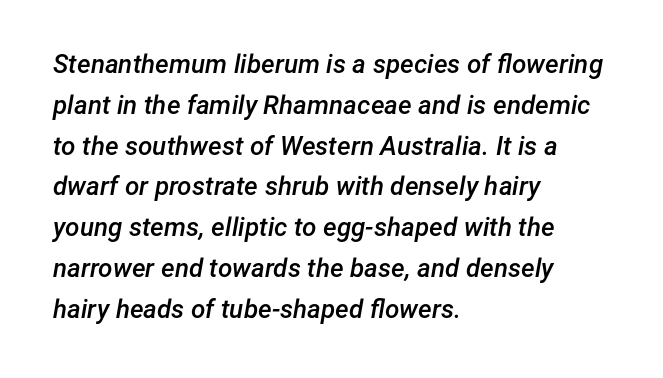
Firm but not heavy-handed strokes: this text is semibold. A typesetter would call this zero additional tracking. A typesetter would call this leading conventional body-copy spacing. The zone under the glyphs is completely vacant. Notice how the stems are inclined rather than vertical — that's the hallmark of italics. The rendering anchors every line to the left-hand side.
